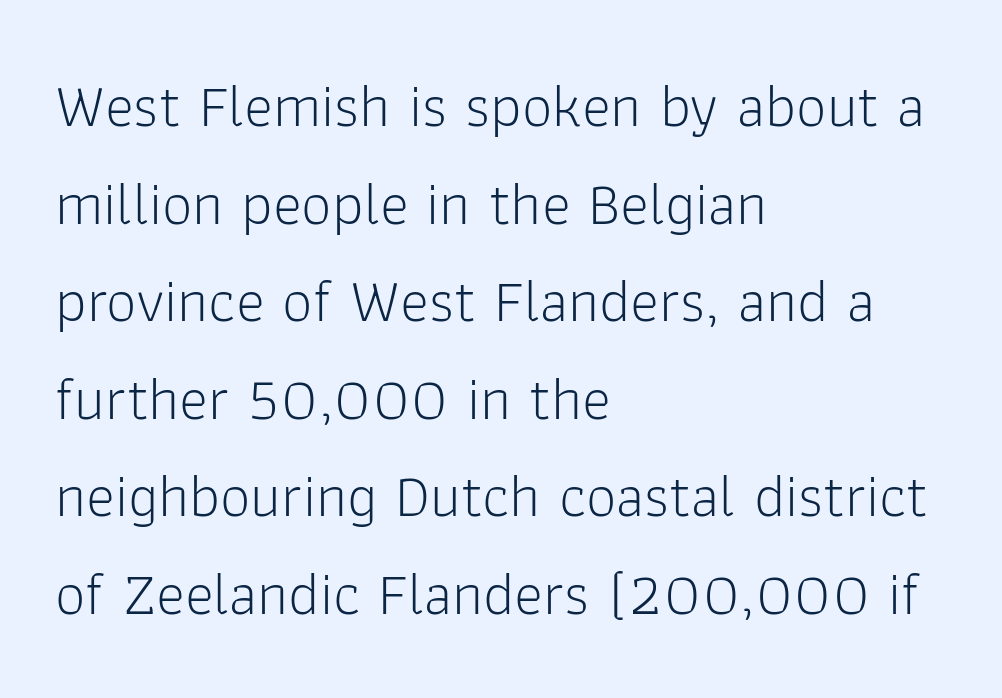
Q: Is the text bold? A: No.
Q: Is the text italic (slanted)? A: No, it is upright.
Q: Is the typeface a serif or a sans-serif typeface? A: Sans-serif.
Q: Is the text underlined? A: No.
Q: How is the paragraph aligned? A: Left-aligned.
Q: Is the spacing between letters normal or unusually wide? A: Normal.
Q: Is the spacing between lines tight, normal or loose? A: Normal.
Q: Width (condensed, normal, or wide)? A: Normal.
Q: Stroke contrast? A: Low.
Q: x-height? A: Medium.
Q: Monospaced? A: No.
